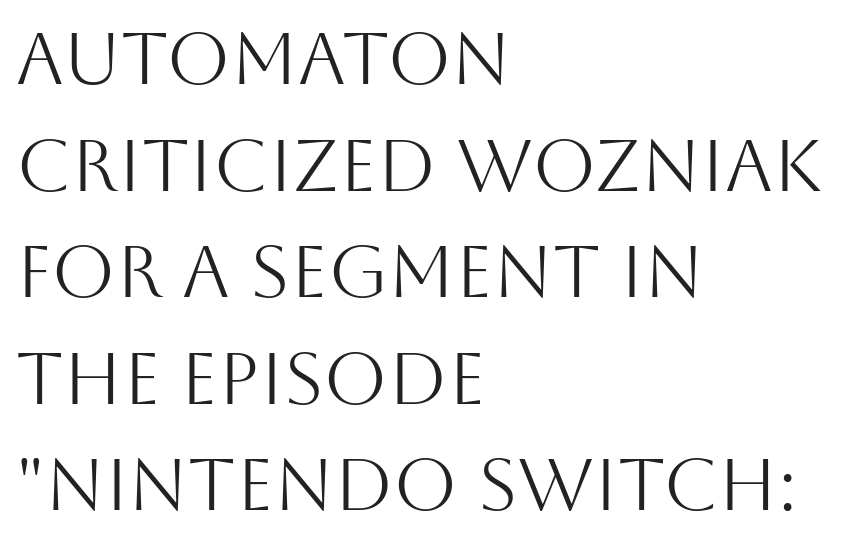
Leftover space on each line is placed entirely after the last word. Regarding serifs, this sample does without them. No extra ink here — the face is not bold. Notice how the stems are strictly vertical — no italics here. Each letter keeps its own natural width here, so spacing adapts to shape.
